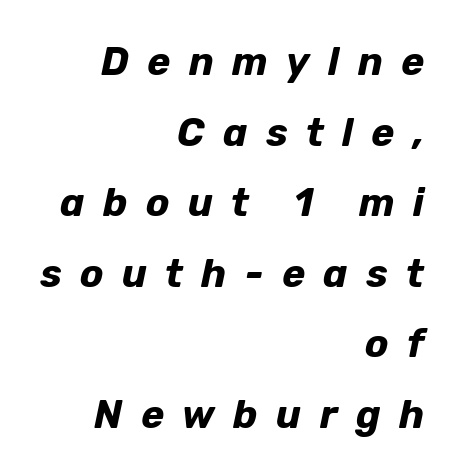
Words appear elongated and porous because spacing is wide. Here the designer chose a conventional face with non-uniform glyph widths. The glyphs look as if they've been sheared to an angle. Each glyph is drawn with heavy, bold strokes. The text block is weighted toward the right margin, trailing off unevenly leftward. The baseline area is clear.
